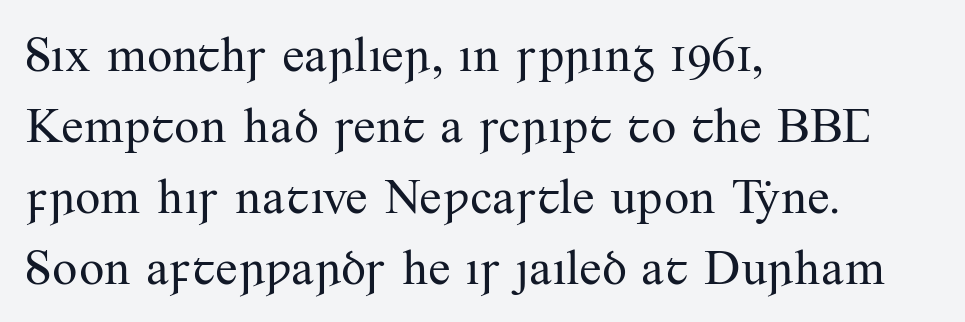
{"serif": "yes", "italic": "no", "bold": "no", "weight": "regular", "width": "normal", "stroke_contrast": "medium", "x_height": "small", "monospaced": "no", "underline": "no", "align": "left", "line_spacing": "normal", "line_spacing_ratio": 1.42, "letter_spacing": "normal", "letter_spacing_em": 0.0, "glyph_px": 50}
